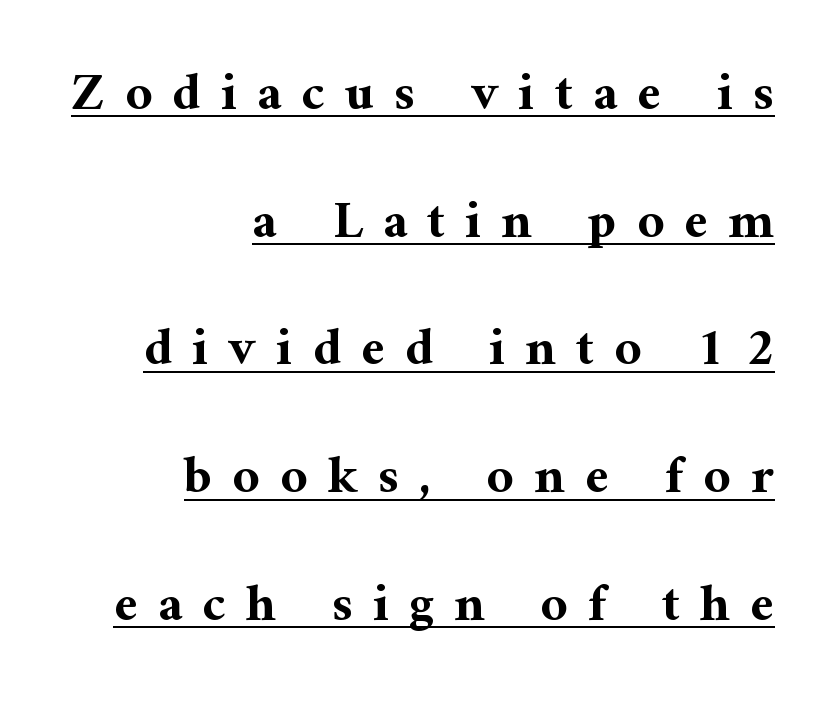
The letters advance in unequal steps, a hallmark of proportional type. Every character sits straight up, as roman type does. Interline gaps are noticeably wide in this sample. These lines carry a lot of weight — the face is fully bold. The type family on display is of the serif kind. This sample is right-justified, so line beginnings fall wherever the words allow.
